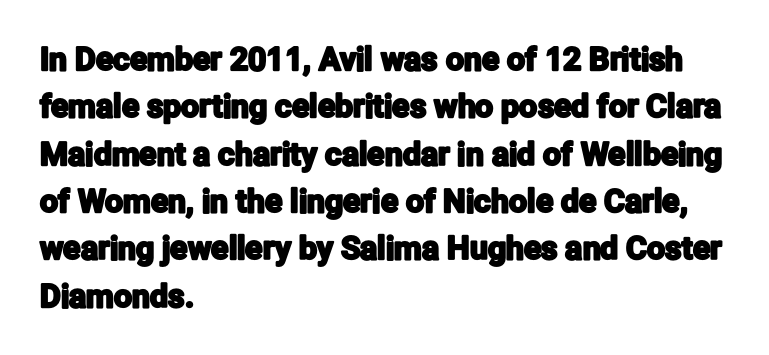
Q: Is the text italic (slanted)? A: No, it is upright.
Q: Is the typeface a serif or a sans-serif typeface? A: Sans-serif.
Q: Is the text underlined? A: No.
Q: How is the paragraph aligned? A: Left-aligned.
Q: Is the spacing between letters normal or unusually wide? A: Normal.
Q: Is the spacing between lines tight, normal or loose? A: Normal.
Q: Width (condensed, normal, or wide)? A: Condensed.
Q: Stroke contrast? A: Low.
Q: x-height? A: Medium.
Q: Monospaced? A: No.
